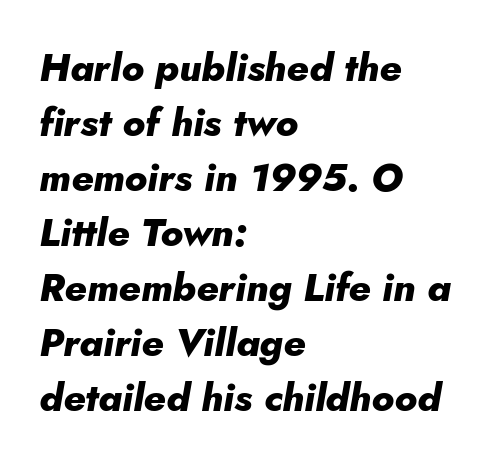
The image shows 39 px heavy type, italic (leaning right); set left-aligned, normal line spacing (1.41x), normal letter spacing, not underlined; low stroke contrast and a small x-height.
